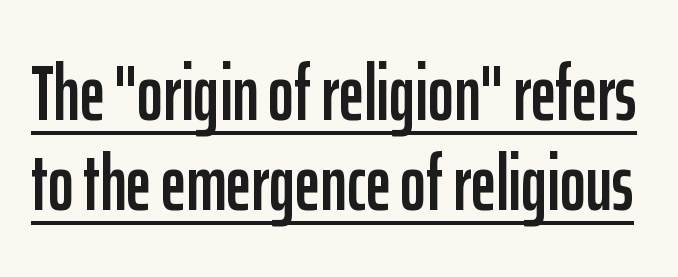
{"serif": "no", "italic": "no", "width": "condensed", "stroke_contrast": "low", "x_height": "medium", "monospaced": "no", "underline": "yes", "line_spacing_ratio": 1.16, "letter_spacing": "normal", "letter_spacing_em": 0.0, "glyph_px": 78}
